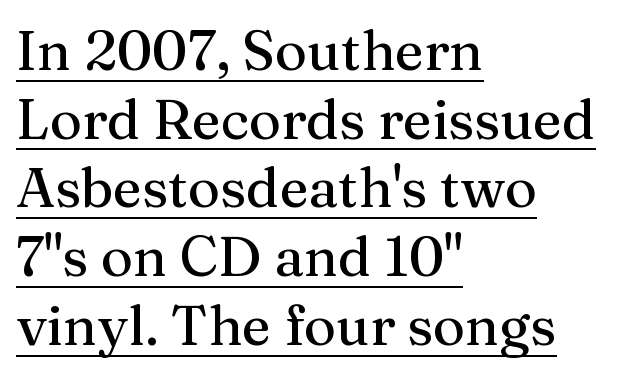
The image shows 55 px serif type, upright; set left-aligned, normal line spacing (1.25x), normal letter spacing, underlined; medium stroke contrast and a medium x-height.
